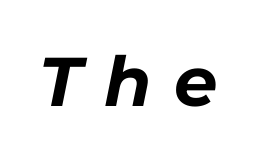
Q: Is the text bold? A: Yes.
Q: Is the text italic (slanted)? A: Yes, it leans right by about 11 degrees.
Q: Is the text underlined? A: No.
Q: Is the spacing between letters normal or unusually wide? A: Unusually wide.
Q: Width (condensed, normal, or wide)? A: Normal.
Q: Stroke contrast? A: Low.
Q: x-height? A: Medium.
Q: Monospaced? A: No.
